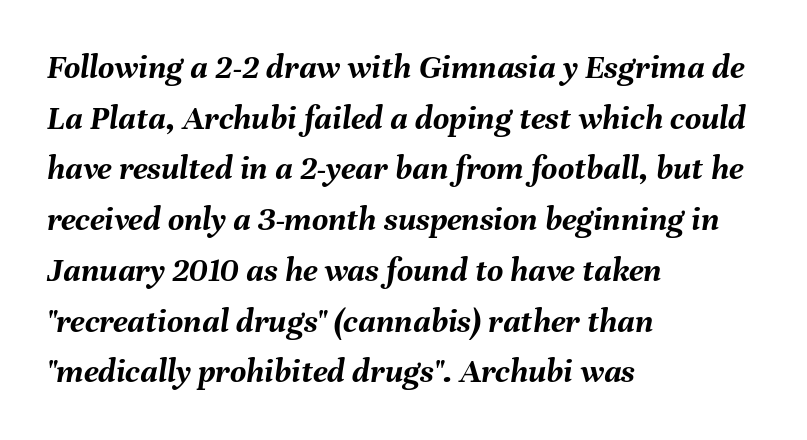
These lines carry a lot of weight — the face is fully bold. Whoever set this chose a conventional vertical rhythm. Yep, that's italic — everything's leaning. The face used here is proportionally spaced, like ordinary book or web type. Is the block centered? No — it sits flush against the left margin.
